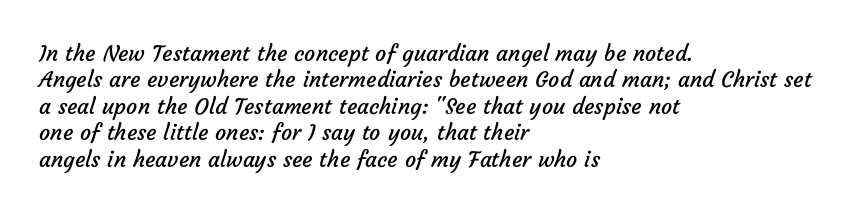
The image shows 22 px text type; set left-aligned, line spacing 1.2x, normal letter spacing, not underlined.
